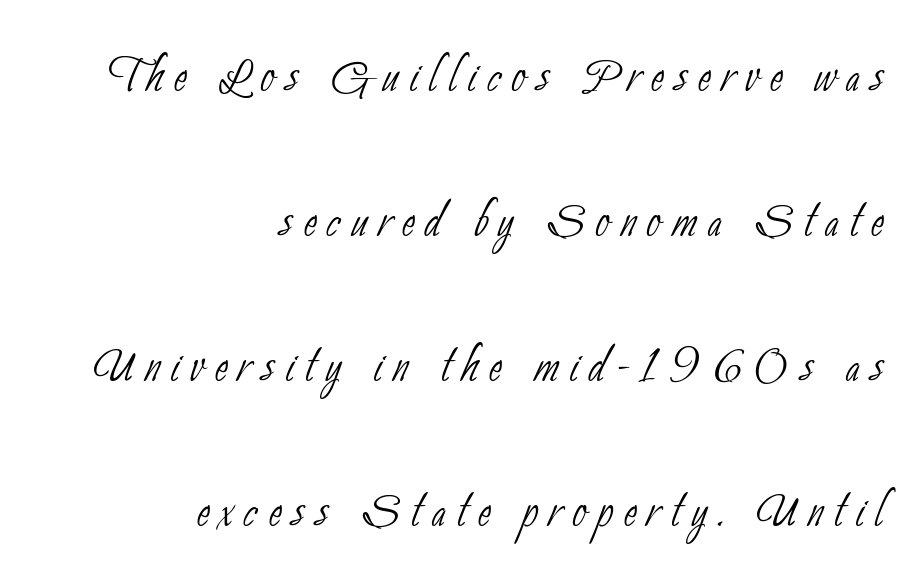
The text block is weighted toward the right margin, trailing off unevenly leftward. Do the characters align in a grid? No, the font is proportional. The lines are spread far apart with generous leading. The baseline area is clear.
